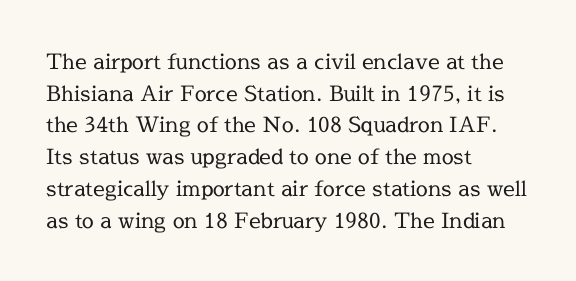
The image shows 21 px text type, upright; set left-aligned, normal line spacing (1.51x), normal letter spacing, not underlined.
